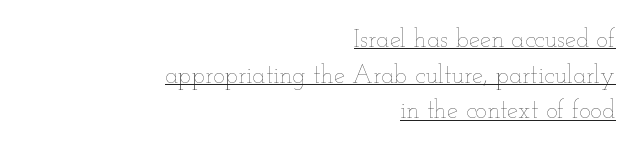
Q: Is the text bold? A: No.
Q: Is the text italic (slanted)? A: No, it is upright.
Q: Is the text underlined? A: Yes.
Q: How is the paragraph aligned? A: Right-aligned.
Q: Is the spacing between letters normal or unusually wide? A: Normal.
Q: Is the spacing between lines tight, normal or loose? A: Normal.
